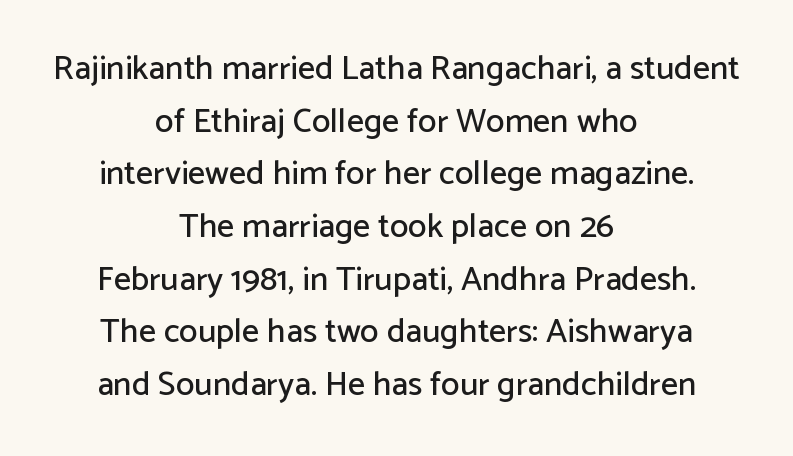
{"serif": "no", "italic": "no", "width": "normal", "stroke_contrast": "low", "x_height": "medium", "monospaced": "no", "underline": "no", "align": "center", "line_spacing": "normal", "line_spacing_ratio": 1.55, "letter_spacing": "normal", "letter_spacing_em": 0.0, "glyph_px": 34}
